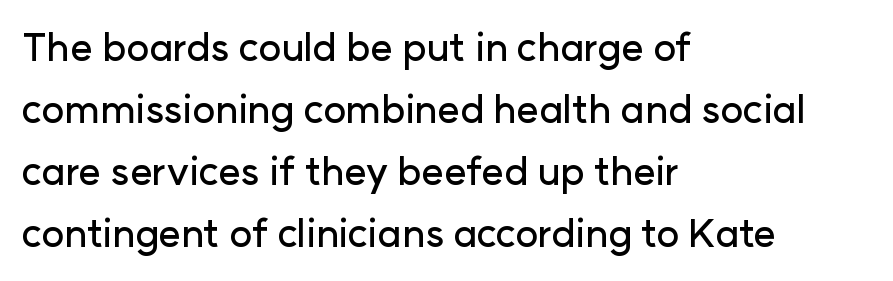
Q: Is the text italic (slanted)? A: No, it is upright.
Q: Is the typeface a serif or a sans-serif typeface? A: Sans-serif.
Q: Is the text underlined? A: No.
Q: How is the paragraph aligned? A: Left-aligned.
Q: Is the spacing between letters normal or unusually wide? A: Normal.
Q: Is the spacing between lines tight, normal or loose? A: Normal.
Q: Width (condensed, normal, or wide)? A: Normal.
Q: Stroke contrast? A: Low.
Q: x-height? A: Medium.
Q: Monospaced? A: No.
